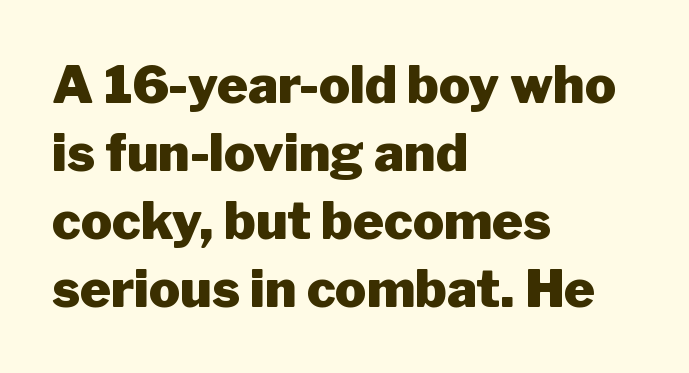
A full-strength bold gives these letters their thick strokes. The letterforms sit shoulder to shoulder at normal distance. You could not count columns in this text — the font is proportionally spaced. These lines are composed in type without serifs. The setting favours the left margin, as ordinary paragraphs usually do.
